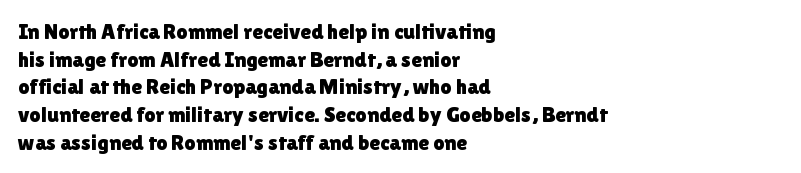
{"italic": "no", "underline": "no", "align": "left", "line_spacing": "normal", "line_spacing_ratio": 1.26, "letter_spacing": "normal", "letter_spacing_em": 0.0, "glyph_px": 22}
